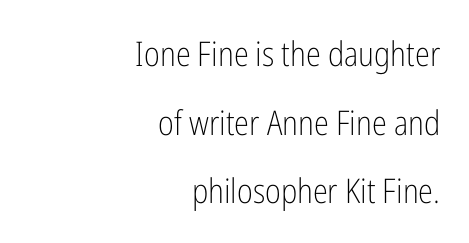
Q: Is the text bold? A: No.
Q: Is the text italic (slanted)? A: No, it is upright.
Q: Is the typeface a serif or a sans-serif typeface? A: Sans-serif.
Q: Is the text underlined? A: No.
Q: How is the paragraph aligned? A: Right-aligned.
Q: Is the spacing between letters normal or unusually wide? A: Normal.
Q: Is the spacing between lines tight, normal or loose? A: Loose.
Q: Width (condensed, normal, or wide)? A: Condensed.
Q: Stroke contrast? A: Low.
Q: x-height? A: Medium.
Q: Monospaced? A: No.
